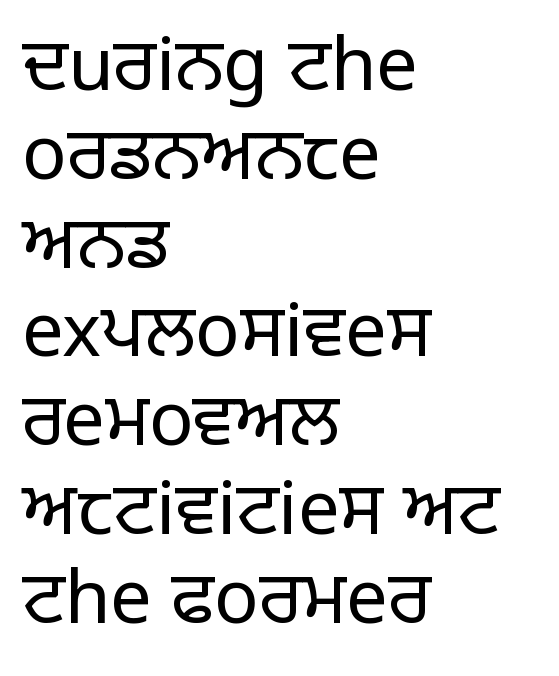
The image shows 74 px light sans-serif type, upright; set left-aligned, line spacing 1.2x, normal letter spacing, not underlined; low stroke contrast and a large x-height.
